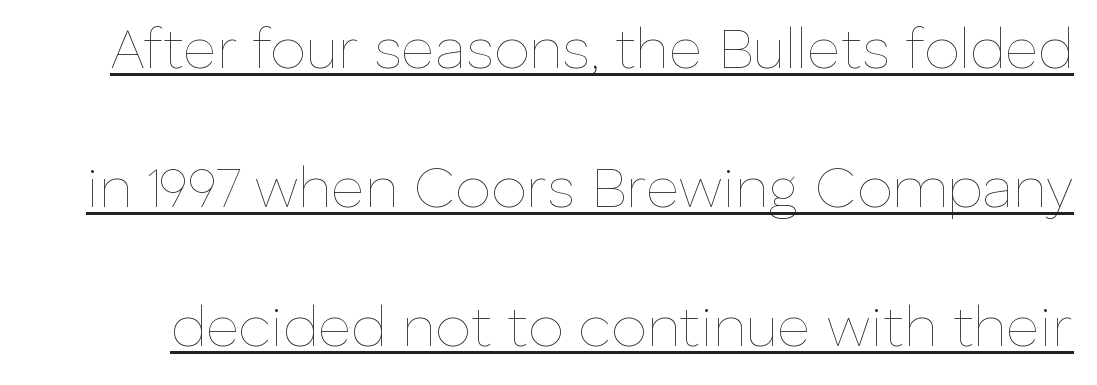
The image shows 57 px thin type, upright; set loose line spacing (2.44x), normal letter spacing, underlined; low stroke contrast and a medium x-height.
